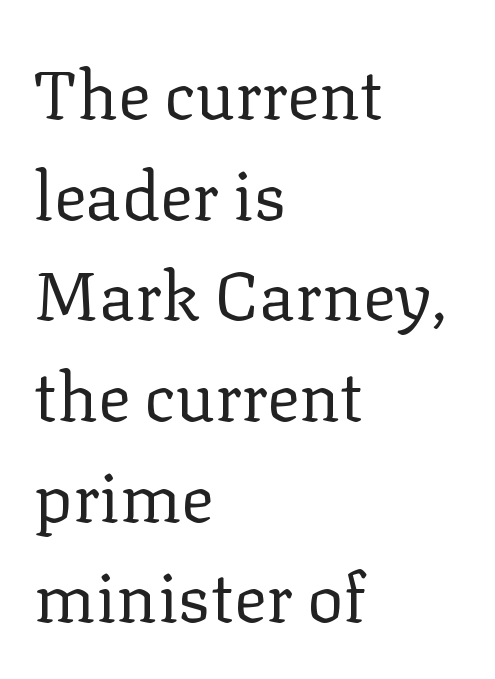
Q: Is the text bold? A: No.
Q: Is the text italic (slanted)? A: No, it is upright.
Q: Is the typeface a serif or a sans-serif typeface? A: Serif.
Q: Is the text underlined? A: No.
Q: How is the paragraph aligned? A: Left-aligned.
Q: Is the spacing between letters normal or unusually wide? A: Normal.
Q: Is the spacing between lines tight, normal or loose? A: Normal.
Q: Width (condensed, normal, or wide)? A: Normal.
Q: Stroke contrast? A: Low.
Q: x-height? A: Medium.
Q: Monospaced? A: No.
